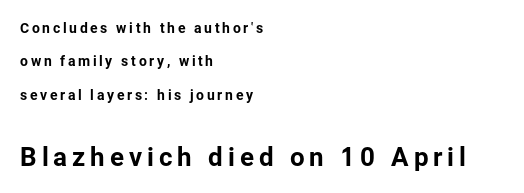
The image shows 26 px text type, upright; set left-aligned, loose line spacing (2.38x), not underlined; the second (bottom) block is 1.86x larger.
